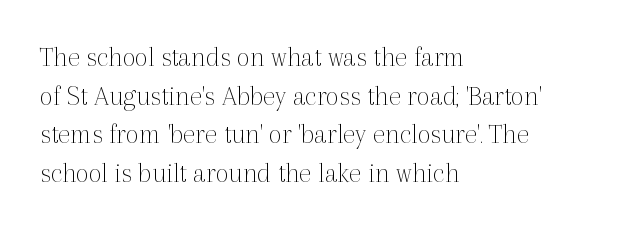
Q: Is the text bold? A: No.
Q: Is the text italic (slanted)? A: No, it is upright.
Q: Is the typeface a serif or a sans-serif typeface? A: Serif.
Q: Is the text underlined? A: No.
Q: How is the paragraph aligned? A: Left-aligned.
Q: Is the spacing between letters normal or unusually wide? A: Normal.
Q: Is the spacing between lines tight, normal or loose? A: Normal.
Q: Width (condensed, normal, or wide)? A: Normal.
Q: x-height? A: Medium.
Q: Monospaced? A: No.
